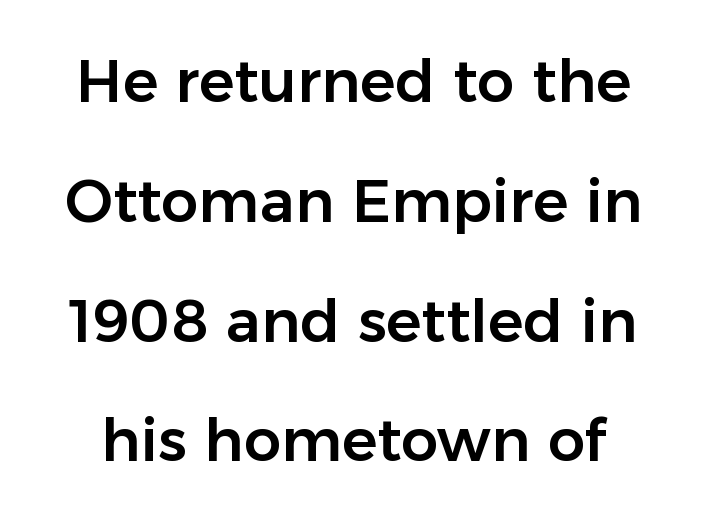
{"serif": "no", "italic": "no", "width": "normal", "stroke_contrast": "low", "x_height": "medium", "monospaced": "no", "underline": "no", "line_spacing": "loose", "line_spacing_ratio": 2.03, "letter_spacing": "normal", "letter_spacing_em": 0.0, "glyph_px": 59}
